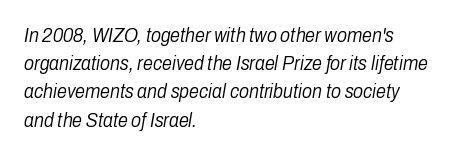
The image shows 20 px text type, italic (leaning right); set left-aligned, normal line spacing (1.41x), normal letter spacing, not underlined.
